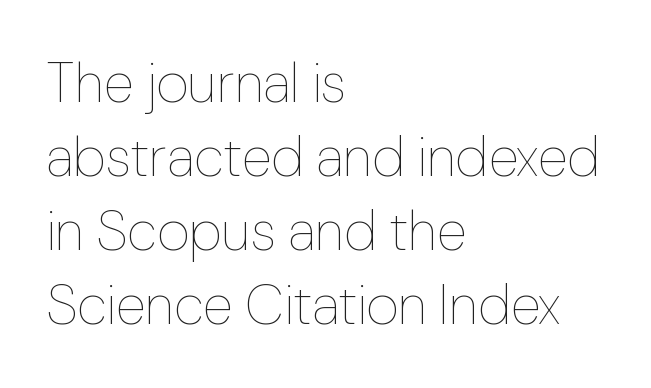
{"italic": "no", "bold": "no", "weight": "thin", "width": "normal", "stroke_contrast": "low", "x_height": "medium", "monospaced": "no", "underline": "no", "align": "left", "line_spacing": "normal", "line_spacing_ratio": 1.32, "letter_spacing": "normal", "letter_spacing_em": 0.0, "glyph_px": 56}
